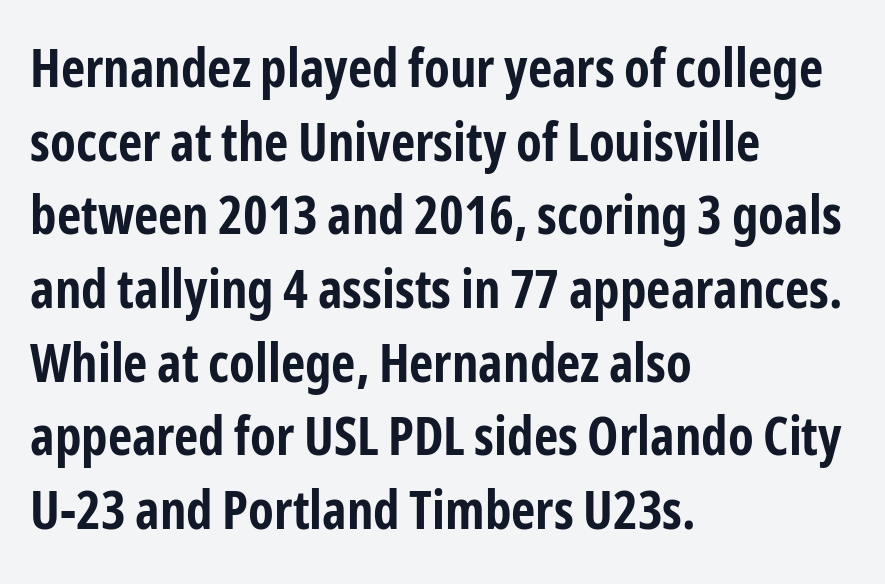
{"serif": "no", "italic": "no", "bold": "yes", "weight": "bold", "width": "condensed", "stroke_contrast": "low", "x_height": "medium", "monospaced": "no", "underline": "no", "align": "left", "line_spacing": "normal", "line_spacing_ratio": 1.39, "letter_spacing": "normal", "letter_spacing_em": 0.0, "glyph_px": 53}
